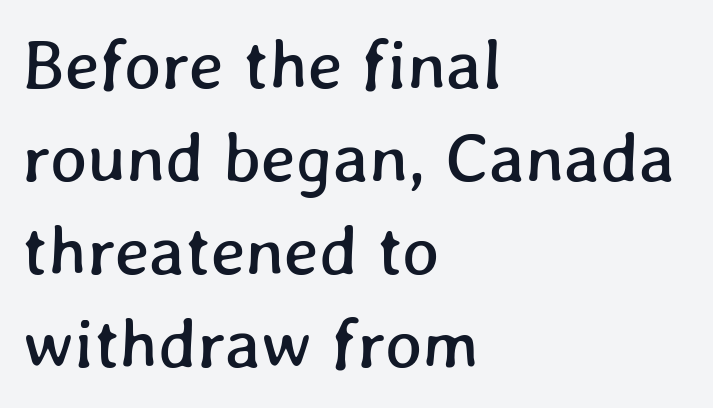
The image shows 70 px text type; set left-aligned, normal line spacing (1.33x), normal letter spacing, not underlined; low stroke contrast and a medium x-height.
